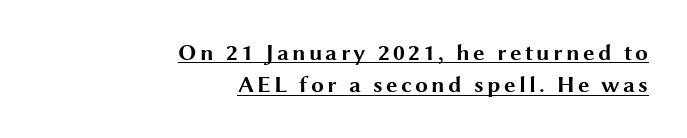
Is the type bold? Yes — the strokes are clearly thick and heavy. Layout note: lines flush right. You can tell it's not italic because the verticals are truly vertical. Notice how a bar underscores the lettering throughout. Normally led — the rows are evenly, conventionally spaced.
